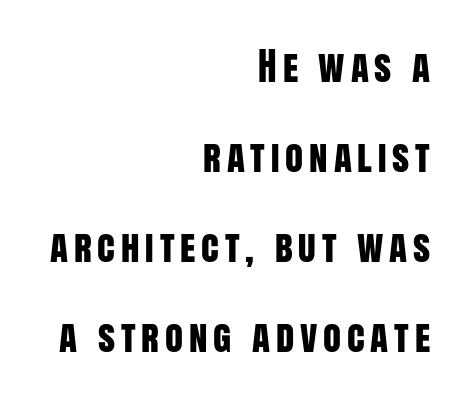
The image shows 37 px condensed sans-serif type, upright; set right-aligned, loose line spacing (2.43x), not underlined; low stroke contrast and a large x-height.
